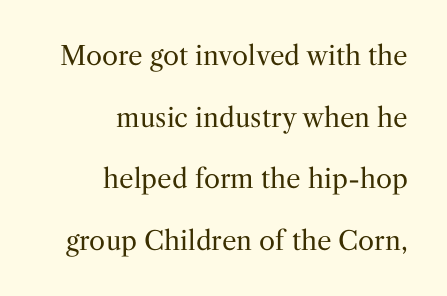
Is there any slant? The stems are plumb. Nothing unusual about the tracking: characters are spaced as the font intends. Leading is clearly above the norm, producing a sparse column. Bold? No — there's no thickening of the strokes.
